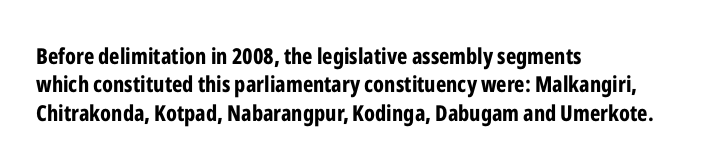
The image shows 22 px bold type, upright; set left-aligned, normal line spacing (1.29x), normal letter spacing, not underlined.
